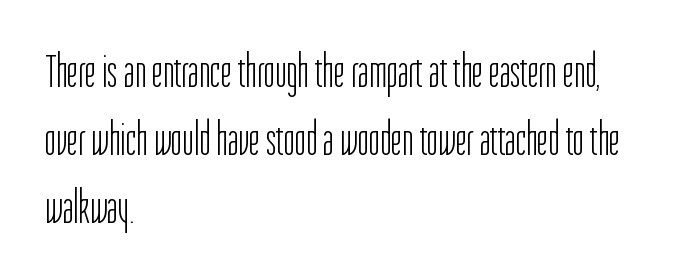
{"serif": "no", "italic": "no", "bold": "no", "weight": "light", "width": "condensed", "stroke_contrast": "low", "x_height": "medium", "monospaced": "no", "underline": "no", "align": "left", "line_spacing": "normal", "line_spacing_ratio": 1.42, "letter_spacing": "normal", "letter_spacing_em": 0.0, "glyph_px": 48}
